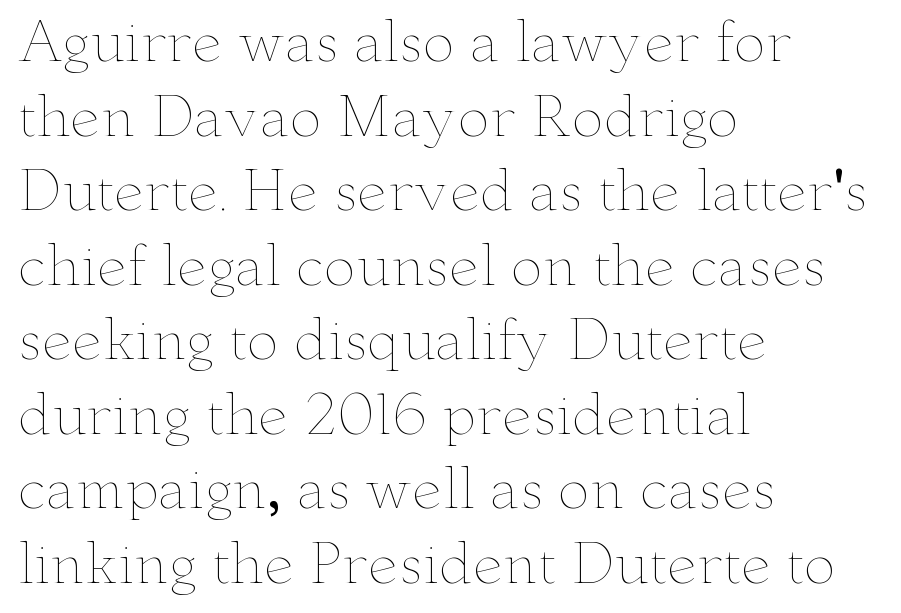
Q: Is the text bold? A: No.
Q: Is the text italic (slanted)? A: No, it is upright.
Q: Is the text underlined? A: No.
Q: How is the paragraph aligned? A: Left-aligned.
Q: Is the spacing between letters normal or unusually wide? A: Normal.
Q: Is the spacing between lines tight, normal or loose? A: Normal.
Q: Width (condensed, normal, or wide)? A: Wide.
Q: Stroke contrast? A: Low.
Q: x-height? A: Small.
Q: Monospaced? A: No.
